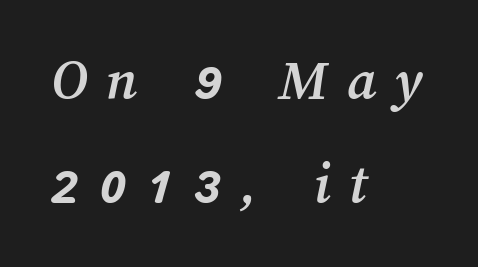
Notice how the passage keeps a crisp vertical edge on the left only. The tracking reads as deliberately expanded to a designer's eye. Note the varied advance widths — an 'i' is clearly narrower than an 'm'. Just letters on the line, the space beneath them empty.
